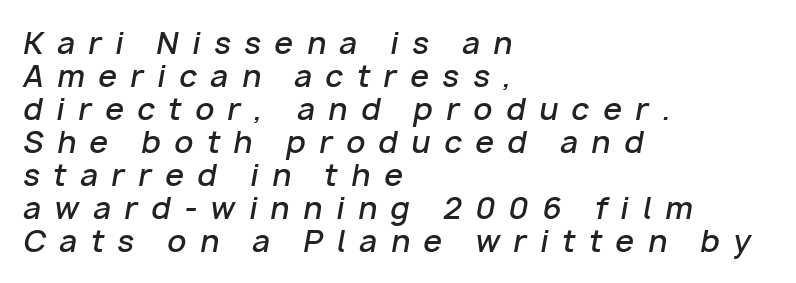
{"italic": "yes", "lean": "right", "slant_degrees": 10, "bold": "semi", "weight": "semibold", "width": "normal", "stroke_contrast": "low", "x_height": "medium", "monospaced": "no", "underline": "no", "align": "left", "line_spacing": "tight", "line_spacing_ratio": 1.1, "letter_spacing": "wide", "letter_spacing_em": 0.45, "glyph_px": 30}
